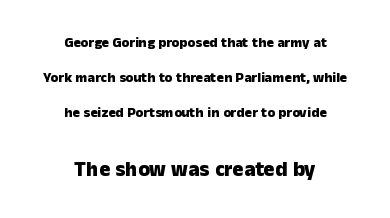
Set as a true bold cut, around the 700 mark. Summary of vertical rhythm: relaxed, with wide interline spacing. If you drew a line through each stem, it would be perfectly vertical. Default kerning and tracking; the words read as compact shapes. The foot of each line stays bare and open.
